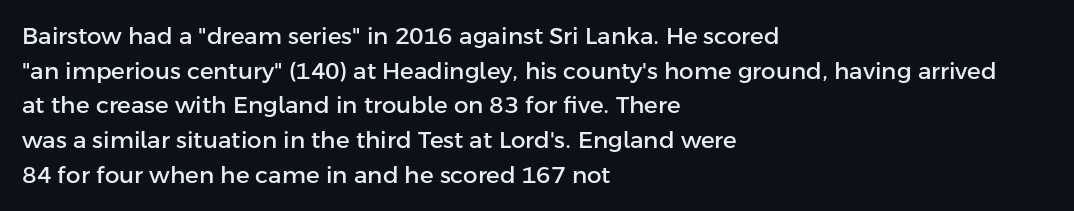
Q: Is the text italic (slanted)? A: No, it is upright.
Q: Is the text underlined? A: No.
Q: How is the paragraph aligned? A: Left-aligned.
Q: Is the spacing between letters normal or unusually wide? A: Normal.
Q: Is the spacing between lines tight, normal or loose? A: Normal.
